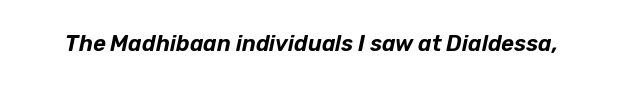
{"italic": "yes", "lean": "right", "slant_degrees": 12, "underline": "no", "letter_spacing": "normal", "letter_spacing_em": 0.0, "glyph_px": 22}
